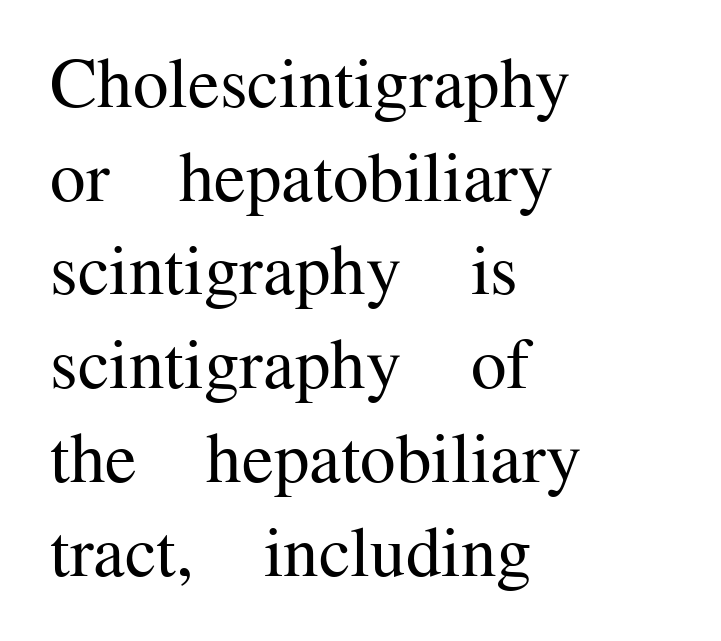
Q: Is the text bold? A: No.
Q: Is the text italic (slanted)? A: No, it is upright.
Q: Is the typeface a serif or a sans-serif typeface? A: Serif.
Q: Is the text underlined? A: No.
Q: How is the paragraph aligned? A: Left-aligned.
Q: Is the spacing between letters normal or unusually wide? A: Normal.
Q: Is the spacing between lines tight, normal or loose? A: Normal.
Q: Width (condensed, normal, or wide)? A: Normal.
Q: Stroke contrast? A: Medium.
Q: x-height? A: Medium.
Q: Monospaced? A: No.
